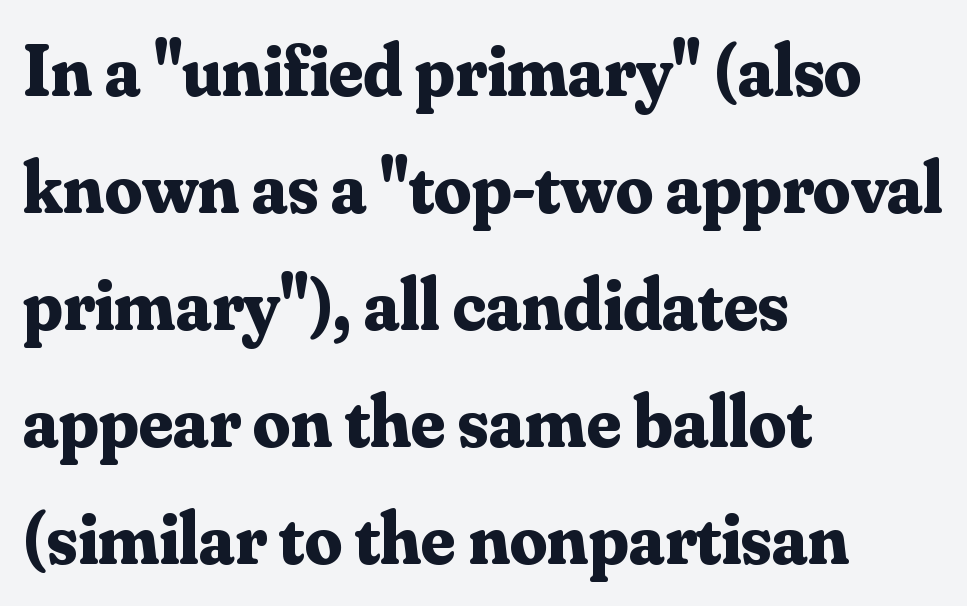
Weight: bold. Clear beneath every line of the passage. All the whitespace from short lines collects on the right. This is serif lettering, the kind often seen in printed books. Regarding leading, the lines here are spaced in the standard way.
